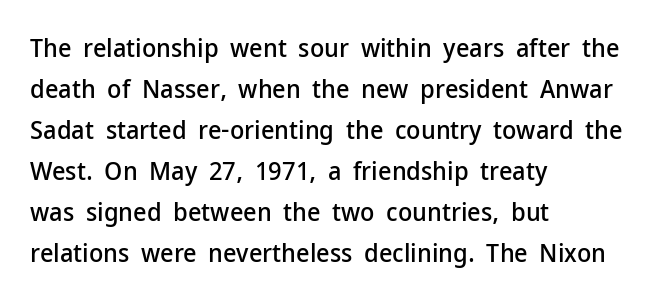
The image shows 26 px text type, upright; set left-aligned, normal line spacing (1.58x), normal letter spacing, not underlined.
